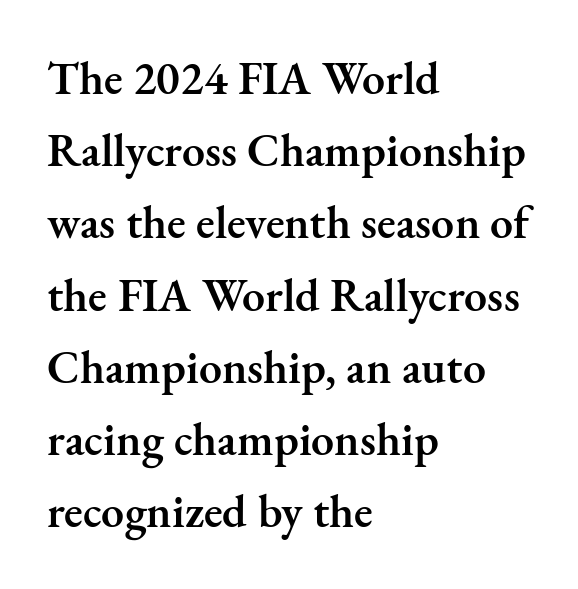
{"serif": "yes", "italic": "no", "bold": "semi", "weight": "semibold", "width": "normal", "stroke_contrast": "medium", "x_height": "small", "monospaced": "no", "underline": "no", "align": "left", "line_spacing": "normal", "line_spacing_ratio": 1.57, "letter_spacing": "normal", "letter_spacing_em": 0.0, "glyph_px": 46}
